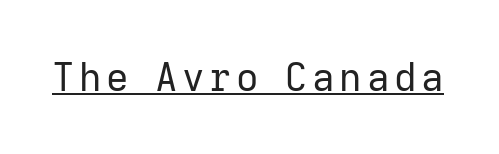
Q: Is the text bold? A: No.
Q: Is the text italic (slanted)? A: No, it is upright.
Q: Is the typeface a serif or a sans-serif typeface? A: Sans-serif.
Q: Is the text underlined? A: Yes.
Q: Width (condensed, normal, or wide)? A: Normal.
Q: Stroke contrast? A: Low.
Q: x-height? A: Medium.
Q: Monospaced? A: No.
